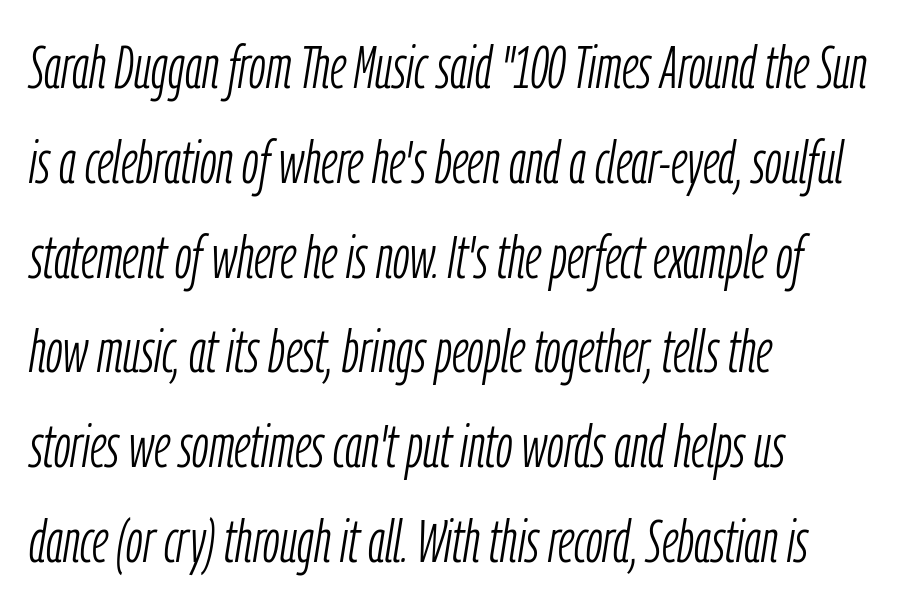
Each new line begins a customary step beneath the previous one. Note the varied advance widths — an 'i' is clearly narrower than an 'm'. These lines stack with their left ends in a neat column. Characters follow at the spacing the type designer built in.
